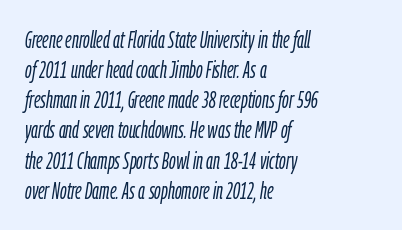
Q: Is the text bold? A: No.
Q: Is the text italic (slanted)? A: Yes, it leans right by about 9 degrees.
Q: Is the text underlined? A: No.
Q: How is the paragraph aligned? A: Left-aligned.
Q: Is the spacing between letters normal or unusually wide? A: Normal.
Q: Is the spacing between lines tight, normal or loose? A: Normal.
